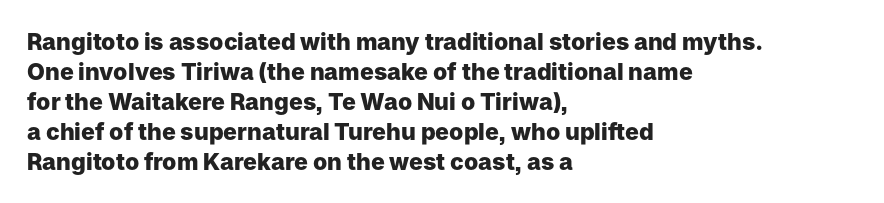
Designer's note — italics off, roman on. Clear beneath every line of the passage. Set as a true bold cut, around the 700 mark. How would I describe the line gaps? Plain and ordinary.
